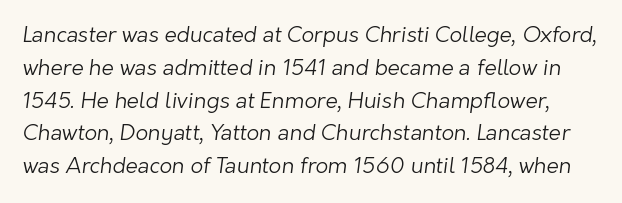
Q: Is the text bold? A: No.
Q: Is the text underlined? A: No.
Q: Is the spacing between letters normal or unusually wide? A: Normal.
Q: Is the spacing between lines tight, normal or loose? A: Normal.
